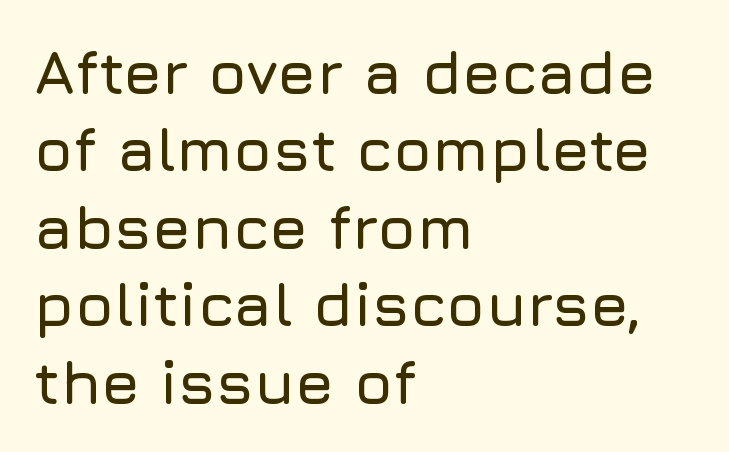
The image shows 62 px sans-serif type, upright; set left-aligned, normal line spacing (1.25x), normal letter spacing, not underlined; low stroke contrast and a medium x-height.
